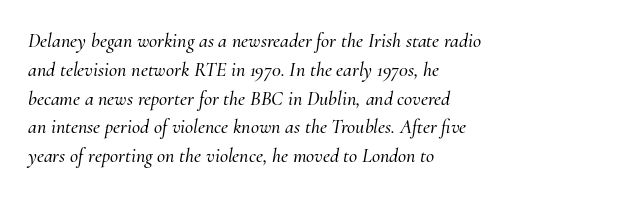
Bare-footed words on every line. Left-aligned paragraph, ragged on the right. No extra tracking has been applied to these lines. Would a proofreader flag this as italicized? Yes.
